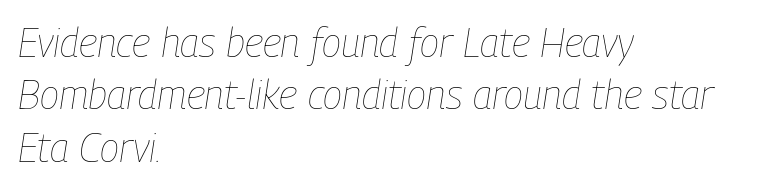
The image shows 40 px thin, condensed type, italic (leaning right); set left-aligned, normal line spacing (1.31x), normal letter spacing, not underlined; low stroke contrast and a medium x-height.
